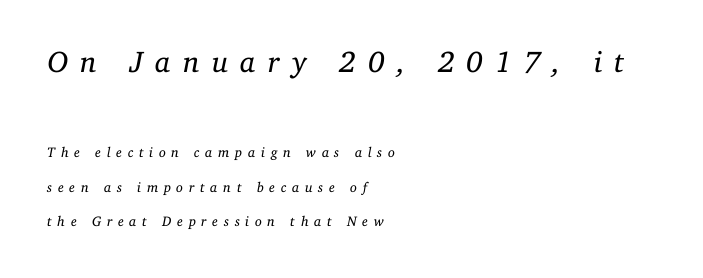
The gap between lines stays unmarked. You get the large type first, then a drop to smaller type. This rendering uses left alignment, leaving the right contour irregular. Is this a sans? No — the strokes have serifs. Designer's note — italics engaged.
